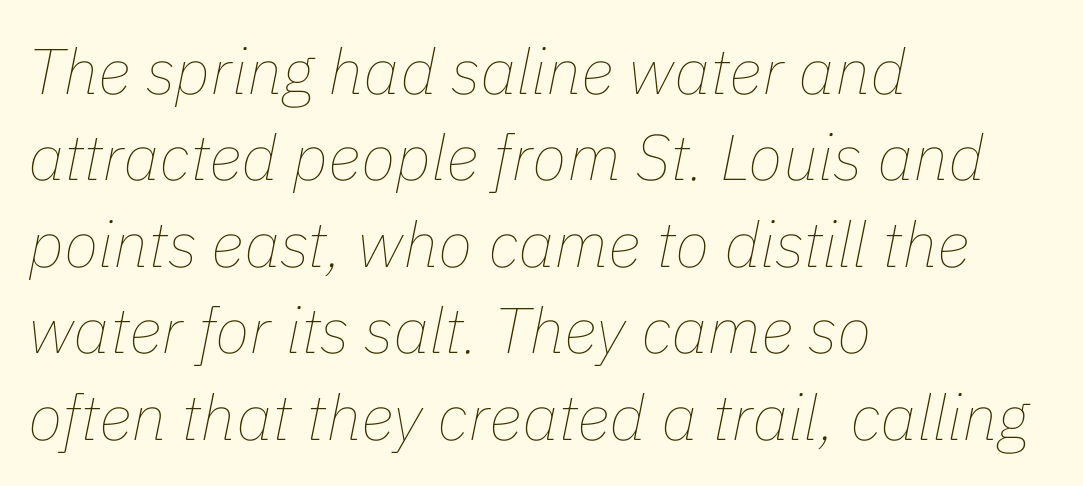
The words here are not underlined. Weight: not bold — regular or lighter. Honestly, the letter spacing is just normal — you wouldn't notice it. Proportional: the letters do not fall into vertical columns. Normally led — the rows are evenly, conventionally spaced. Quick note: italic.
